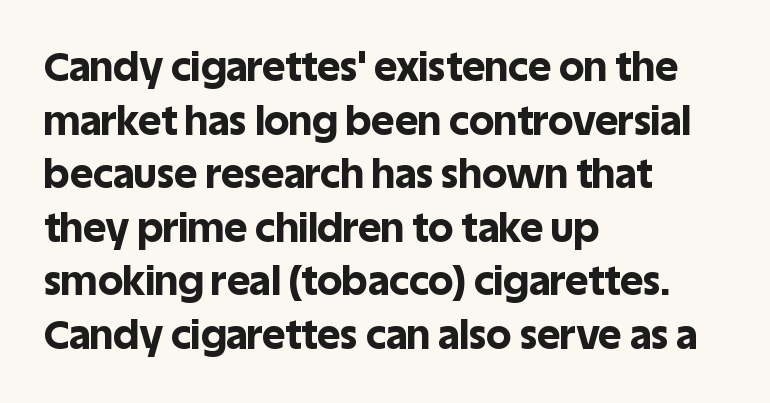
Q: Is the text bold? A: Yes.
Q: Is the text italic (slanted)? A: No, it is upright.
Q: Is the typeface a serif or a sans-serif typeface? A: Sans-serif.
Q: Is the text underlined? A: No.
Q: How is the paragraph aligned? A: Left-aligned.
Q: Is the spacing between letters normal or unusually wide? A: Normal.
Q: Is the spacing between lines tight, normal or loose? A: Normal.
Q: Width (condensed, normal, or wide)? A: Normal.
Q: x-height? A: Large.
Q: Monospaced? A: No.
